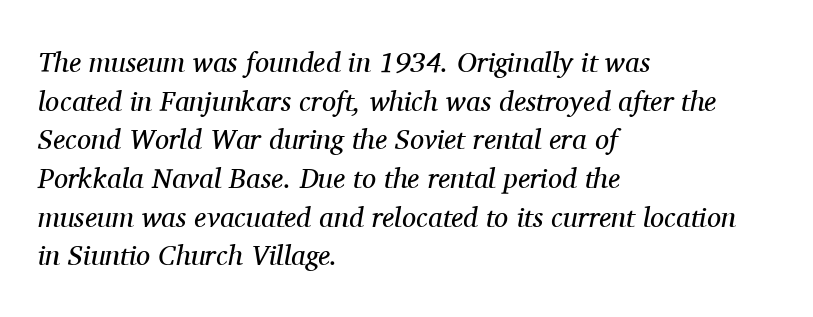
Q: Is the text bold? A: No.
Q: Is the text italic (slanted)? A: Yes, it leans right by about 11 degrees.
Q: Is the typeface a serif or a sans-serif typeface? A: Serif.
Q: Is the text underlined? A: No.
Q: How is the paragraph aligned? A: Left-aligned.
Q: Is the spacing between letters normal or unusually wide? A: Normal.
Q: Is the spacing between lines tight, normal or loose? A: Normal.
Q: Width (condensed, normal, or wide)? A: Normal.
Q: Stroke contrast? A: Medium.
Q: x-height? A: Medium.
Q: Monospaced? A: No.
